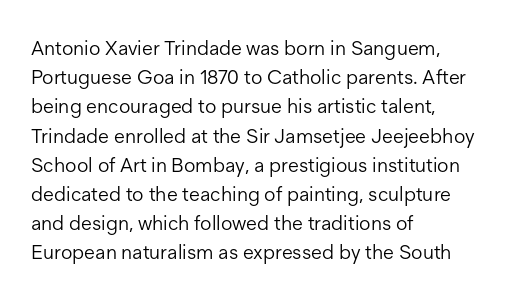
A normal amount of white space separates one row of letters from the next. The foot of each line stays bare and open. The ragged edge is on the right, which tells us the setting is flush left. This sample uses an upright cut, with every glyph sitting square on the baseline. No chunkiness to these letters — they're not bold. Does extra space separate the letters? No, they use regular spacing.
